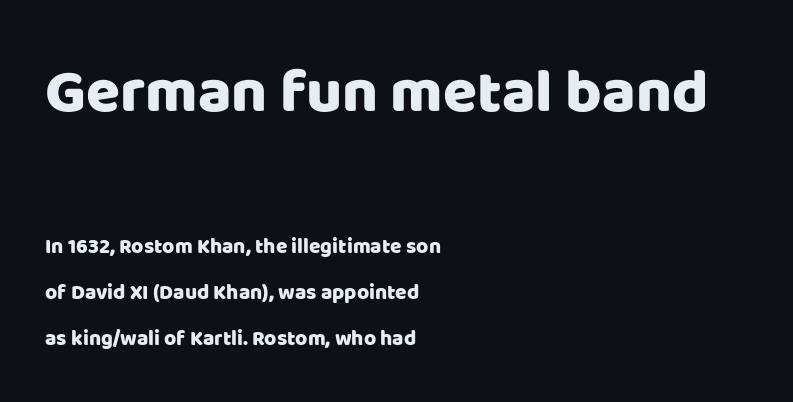
{"serif": "no", "italic": "no", "width": "normal", "stroke_contrast": "low", "x_height": "large", "monospaced": "no", "underline": "no", "align": "left", "line_spacing": "loose", "line_spacing_ratio": 2.19, "letter_spacing": "normal", "letter_spacing_em": 0.0, "larger_block": "first", "size_ratio": 2.95, "glyph_px": 62}
